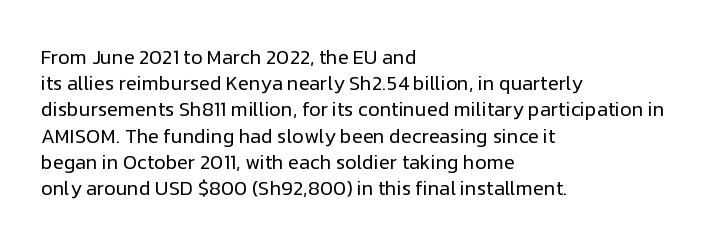
{"italic": "no", "bold": "no", "underline": "no", "align": "left", "line_spacing": "normal", "line_spacing_ratio": 1.31, "letter_spacing": "normal", "letter_spacing_em": 0.0, "glyph_px": 20}
